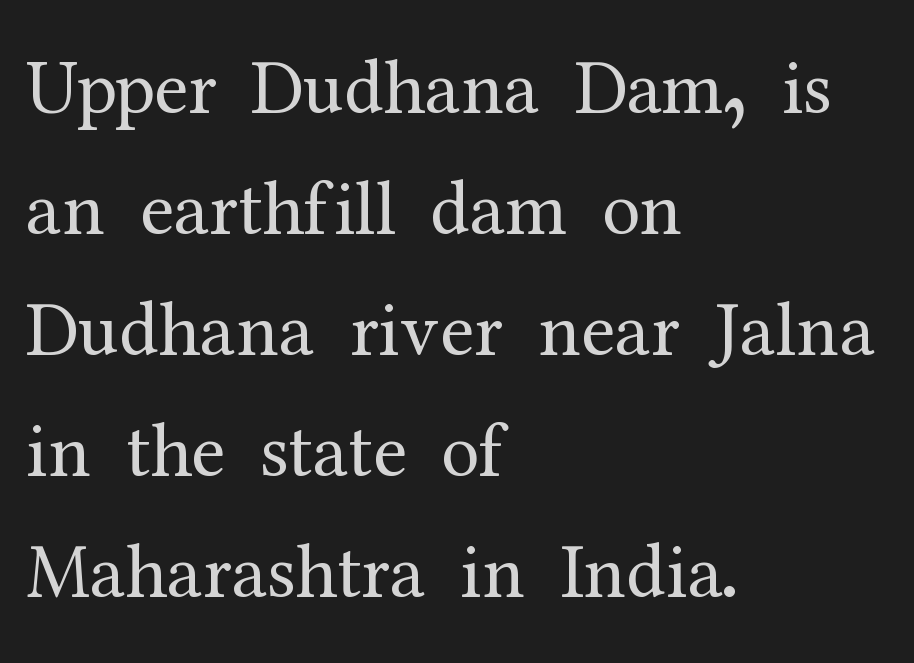
Q: Is the text bold? A: No.
Q: Is the text italic (slanted)? A: No, it is upright.
Q: Is the typeface a serif or a sans-serif typeface? A: Serif.
Q: Is the text underlined? A: No.
Q: How is the paragraph aligned? A: Left-aligned.
Q: Is the spacing between letters normal or unusually wide? A: Normal.
Q: Is the spacing between lines tight, normal or loose? A: Normal.
Q: Width (condensed, normal, or wide)? A: Normal.
Q: Stroke contrast? A: Medium.
Q: x-height? A: Medium.
Q: Monospaced? A: No.
